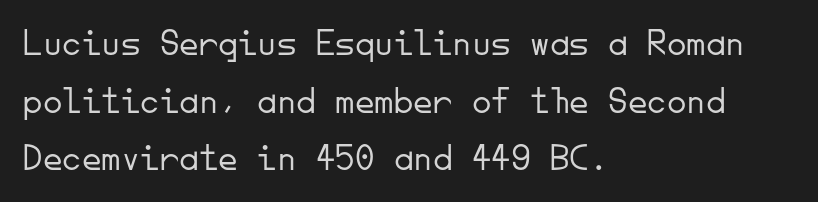
Q: Is the text bold? A: No.
Q: Is the text italic (slanted)? A: No, it is upright.
Q: Is the typeface a serif or a sans-serif typeface? A: Sans-serif.
Q: Is the text underlined? A: No.
Q: How is the paragraph aligned? A: Left-aligned.
Q: Is the spacing between letters normal or unusually wide? A: Normal.
Q: Is the spacing between lines tight, normal or loose? A: Normal.
Q: Width (condensed, normal, or wide)? A: Normal.
Q: Stroke contrast? A: Low.
Q: x-height? A: Small.
Q: Monospaced? A: Yes.
